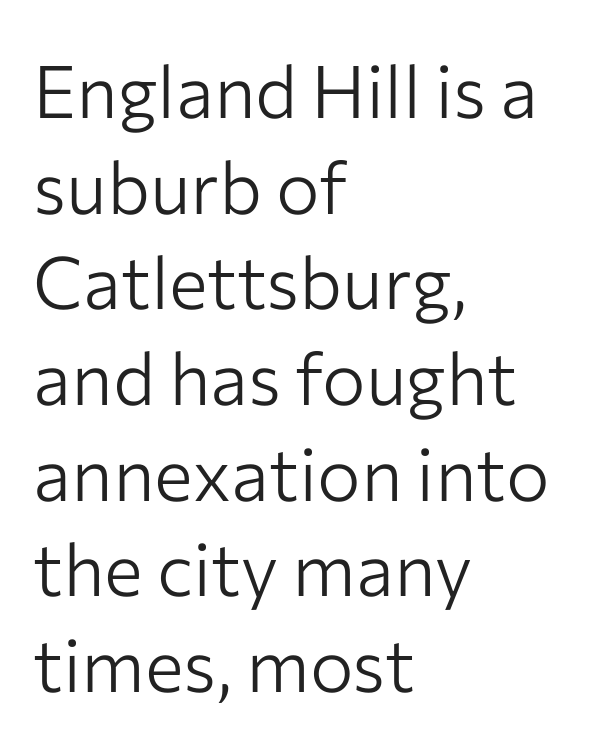
The image shows 73 px light sans-serif type, upright; set left-aligned, normal line spacing (1.31x), normal letter spacing, not underlined; low stroke contrast and a medium x-height.
